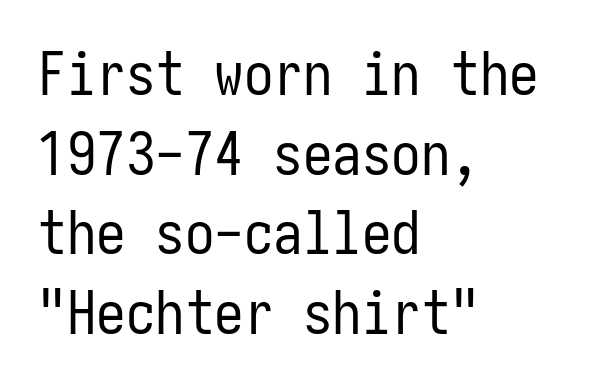
In terms of posture, this sample is upright. The letters sit at their default tracking, neither squeezed nor spread. Letterform terminals end flat and unadorned throughout the passage. Stem width sits at or under what a default text font uses.
